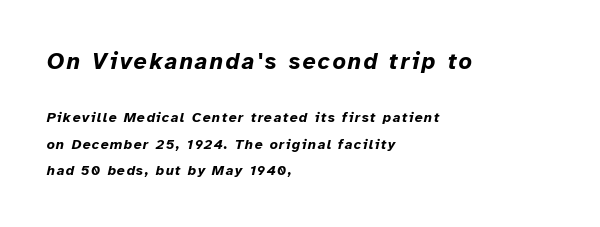
Q: Is the text bold? A: Yes.
Q: Is the text italic (slanted)? A: Yes, it leans right by about 12 degrees.
Q: Is the text underlined? A: No.
Q: How is the paragraph aligned? A: Left-aligned.
Q: Which block of text is set in a larger size, the first (top) or the second (bottom)? A: The first (top) one.
